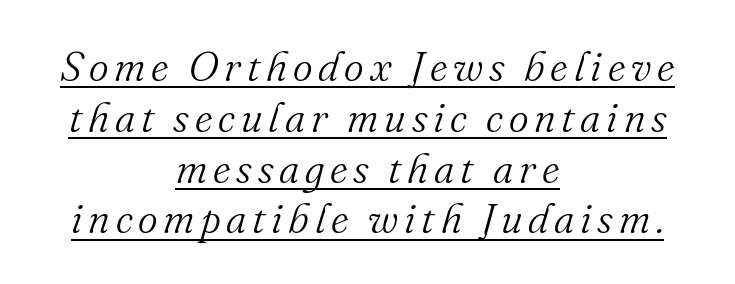
Q: Is the text bold? A: No.
Q: Is the text italic (slanted)? A: Yes, it leans right by about 16 degrees.
Q: Is the typeface a serif or a sans-serif typeface? A: Serif.
Q: Is the text underlined? A: Yes.
Q: How is the paragraph aligned? A: Centered.
Q: Width (condensed, normal, or wide)? A: Normal.
Q: Stroke contrast? A: Medium.
Q: x-height? A: Small.
Q: Monospaced? A: No.
